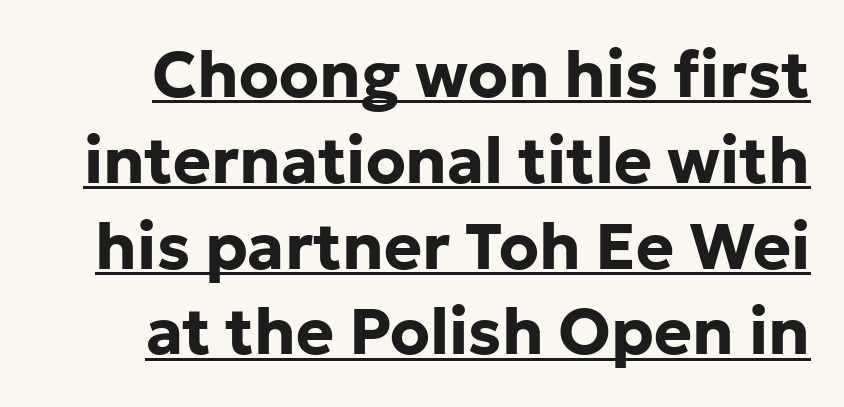
{"serif": "no", "italic": "no", "bold": "yes", "weight": "bold", "width": "normal", "stroke_contrast": "low", "x_height": "medium", "monospaced": "no", "underline": "yes", "line_spacing": "normal", "line_spacing_ratio": 1.34, "letter_spacing": "normal", "letter_spacing_em": 0.0, "glyph_px": 64}
